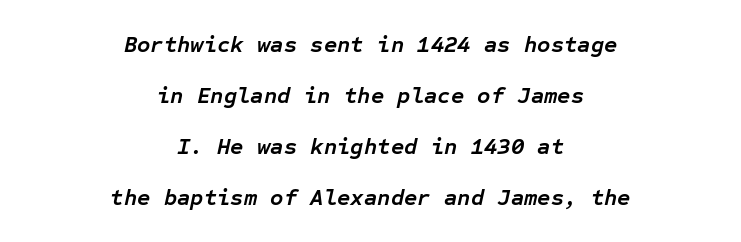
Chunky letters — that's bold for sure. The letterforms sit shoulder to shoulder at normal distance. Only glyphs here, with clear space below each row. Does the copy run flush right? No — it is centered line by line.
